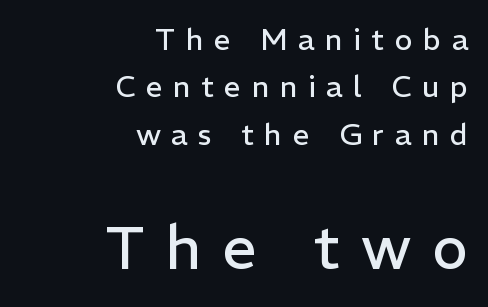
The image shows 60 px regular-weight sans-serif type, upright; set right-aligned, normal line spacing (1.58x), unusually wide letter spacing (+0.35 em), not underlined; the second (bottom) block is 2.0x larger; low stroke contrast and a medium x-height.
